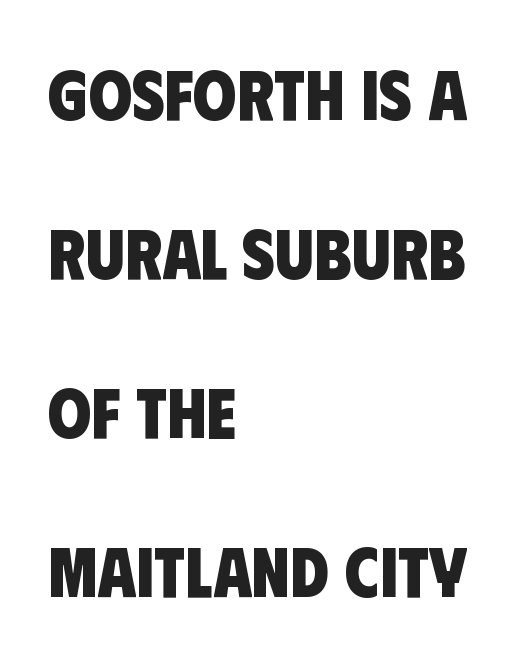
Thick stems and heavy bowls — unmistakably bold. Compared with a centered layout, this one pins lines to the left instead. Characters follow at the spacing the type designer built in. The baseline area is clear. Proportional: the letters do not fall into vertical columns. One glance says open: line gaps are wider than usual.
